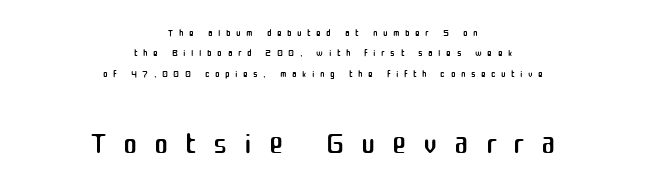
Short and long lines alike share a common midpoint. This layout puts the modest block above and the oversized block below. The space between consecutive lines is moderate. The face used here is a sans, in the tradition of grotesques and geometrics. Rule under the text: the space is simply empty.
